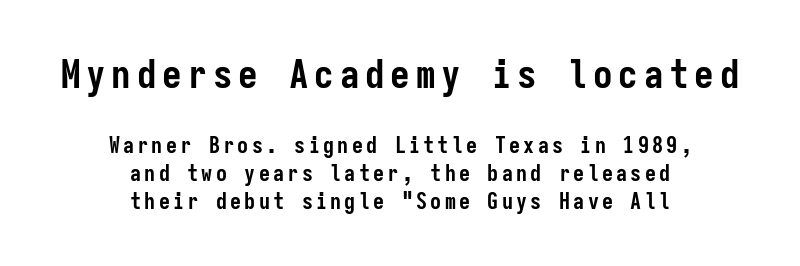
Nope, not italic — everything's standing straight. The passage is arranged like a title page — every line centered. The block of text has a typical density, with ordinary space between rows. This is heavy type, rendered in bold.
